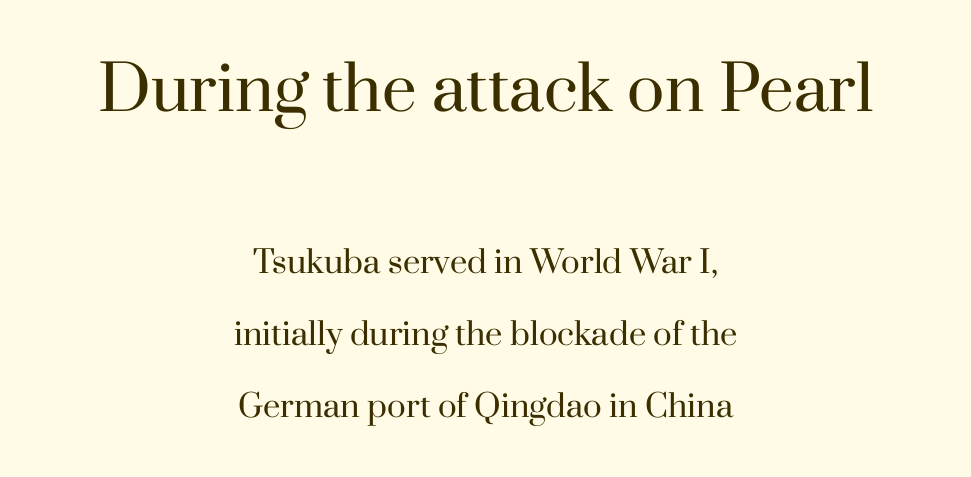
The image shows 62 px regular-weight serif type, upright; set centered, loose line spacing (2.32x), normal letter spacing, not underlined; the first (top) block is 2.0x larger; high stroke contrast and a small x-height.
